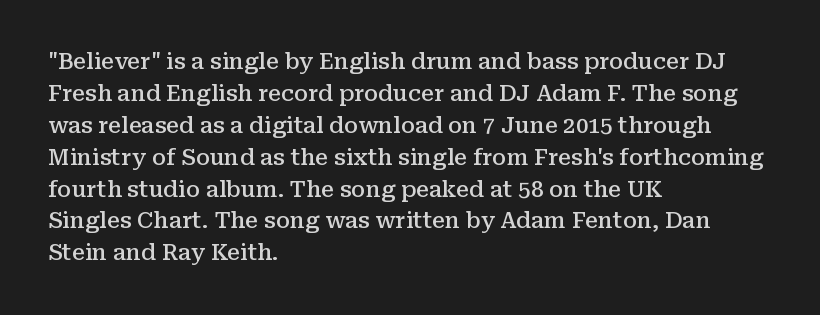
The image shows 22 px text type, upright; set left-aligned, normal line spacing (1.45x), normal letter spacing, not underlined.
